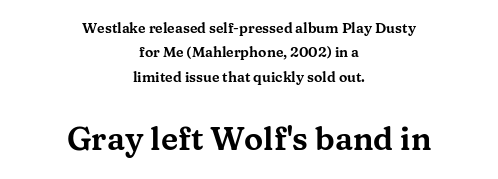
The image shows 32 px wide serif type, upright; set centered, line spacing 1.75x, normal letter spacing, not underlined; the second (bottom) block is 2.29x larger; medium stroke contrast and a medium x-height.
